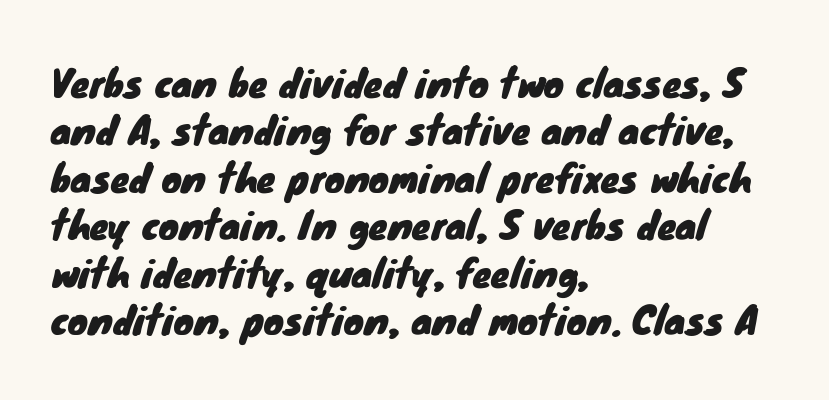
Q: Is the typeface a serif or a sans-serif typeface? A: Sans-serif.
Q: Is the text underlined? A: No.
Q: How is the paragraph aligned? A: Left-aligned.
Q: Is the spacing between letters normal or unusually wide? A: Normal.
Q: Is the spacing between lines tight, normal or loose? A: Normal.
Q: Width (condensed, normal, or wide)? A: Normal.
Q: Stroke contrast? A: Low.
Q: x-height? A: Small.
Q: Monospaced? A: No.
